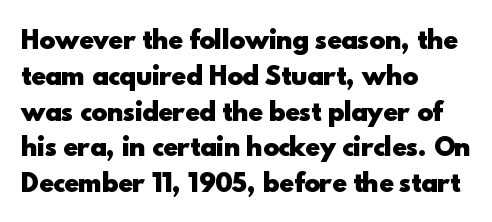
{"italic": "no", "bold": "yes", "underline": "no", "align": "left", "line_spacing": "normal", "line_spacing_ratio": 1.49, "letter_spacing": "normal", "letter_spacing_em": 0.0, "glyph_px": 24}
